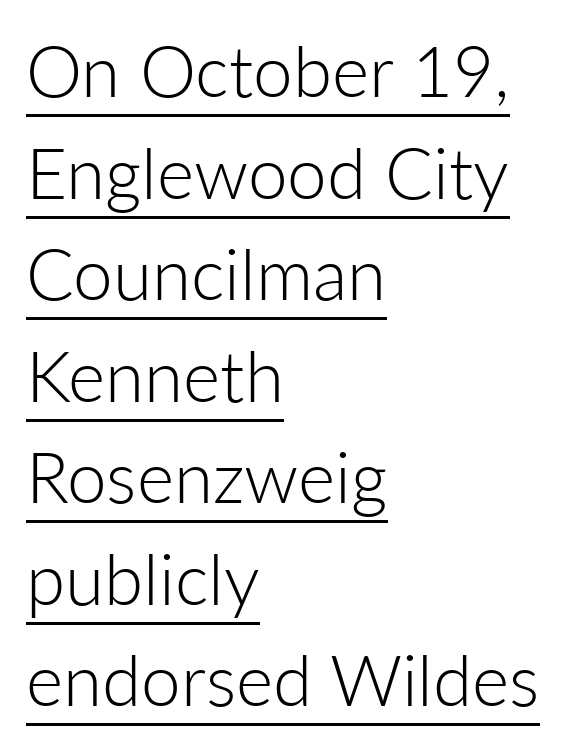
The image shows 71 px light sans-serif type, upright; set left-aligned, normal line spacing (1.43x), normal letter spacing, underlined; low stroke contrast and a medium x-height.
